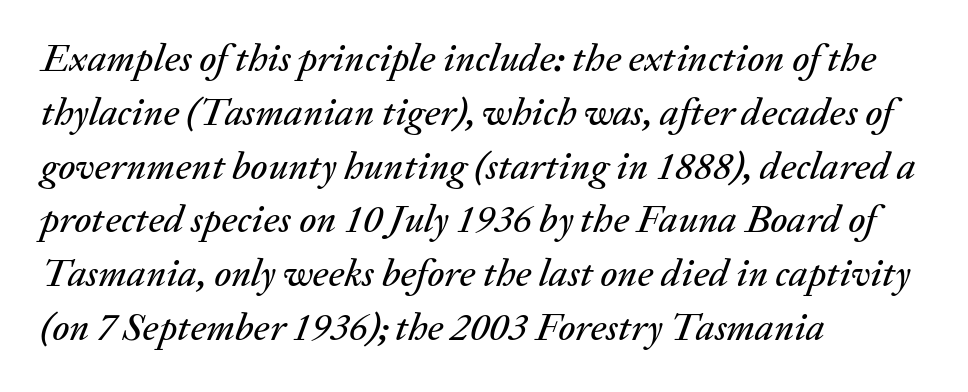
Q: Is the text italic (slanted)? A: Yes, it leans right by about 20 degrees.
Q: Is the text underlined? A: No.
Q: How is the paragraph aligned? A: Left-aligned.
Q: Is the spacing between letters normal or unusually wide? A: Normal.
Q: Is the spacing between lines tight, normal or loose? A: Normal.
Q: Width (condensed, normal, or wide)? A: Normal.
Q: Stroke contrast? A: Medium.
Q: x-height? A: Medium.
Q: Monospaced? A: No.
